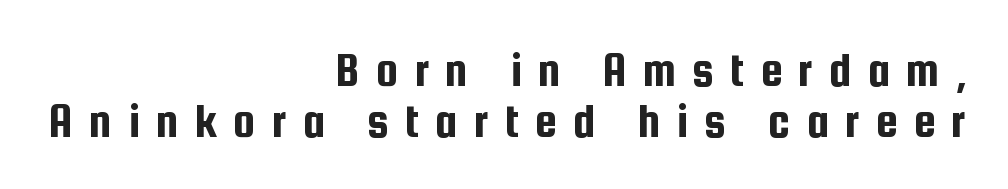
The image shows 50 px condensed sans-serif type, upright; set right-aligned, tight line spacing (1.02x), unusually wide letter spacing (+0.32 em), not underlined; low stroke contrast and a medium x-height.
